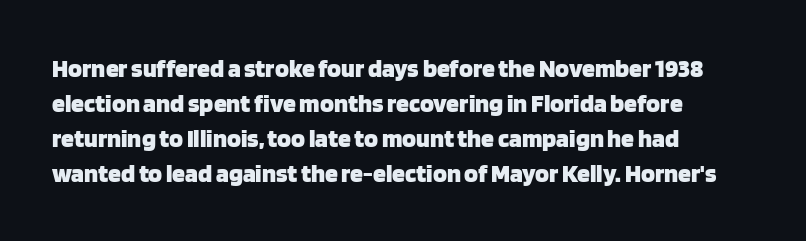
The image shows 26 px bold type, upright; set left-aligned, normal line spacing (1.34x), normal letter spacing, not underlined.
